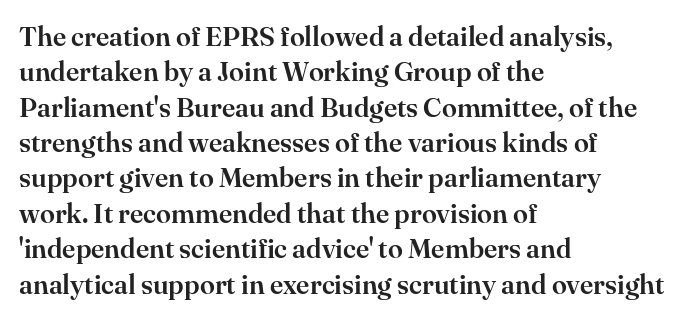
{"italic": "no", "underline": "no", "align": "left", "line_spacing": "normal", "line_spacing_ratio": 1.31, "letter_spacing": "normal", "letter_spacing_em": 0.0, "glyph_px": 27}
